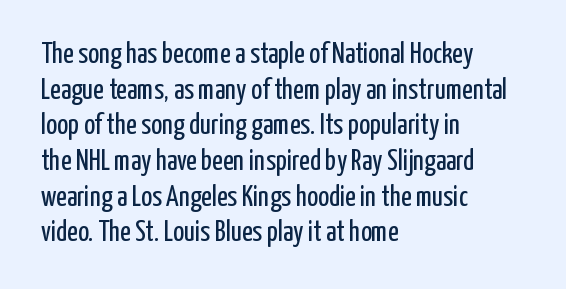
The image shows 29 px regular-weight, condensed sans-serif type, upright; set left-aligned, line spacing 1.23x, normal letter spacing, not underlined; low stroke contrast and a medium x-height.
